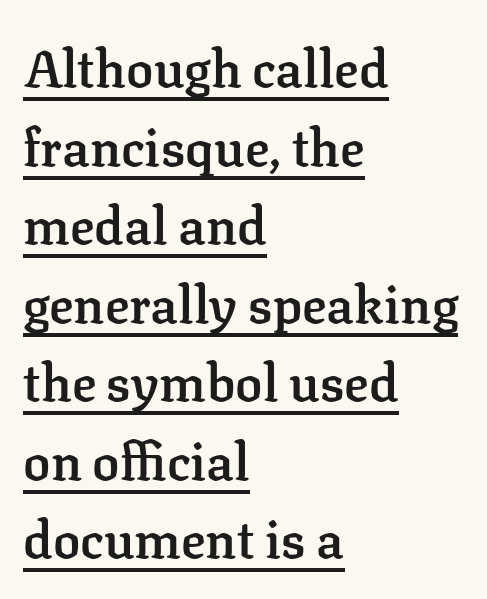
Q: Is the text bold? A: Semi-bold.
Q: Is the text italic (slanted)? A: No, it is upright.
Q: Is the typeface a serif or a sans-serif typeface? A: Serif.
Q: Is the text underlined? A: Yes.
Q: How is the paragraph aligned? A: Left-aligned.
Q: Is the spacing between letters normal or unusually wide? A: Normal.
Q: Is the spacing between lines tight, normal or loose? A: Normal.
Q: Width (condensed, normal, or wide)? A: Normal.
Q: Stroke contrast? A: Low.
Q: x-height? A: Medium.
Q: Monospaced? A: No.
